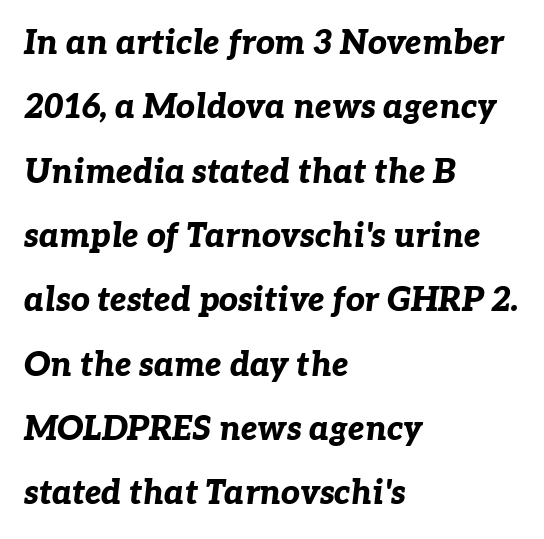
{"italic": "yes", "lean": "right", "slant_degrees": 7, "bold": "yes", "weight": "bold", "width": "normal", "stroke_contrast": "low", "x_height": "medium", "monospaced": "no", "underline": "no", "align": "left", "line_spacing": "loose", "line_spacing_ratio": 1.95, "letter_spacing": "normal", "letter_spacing_em": 0.0, "glyph_px": 33}
